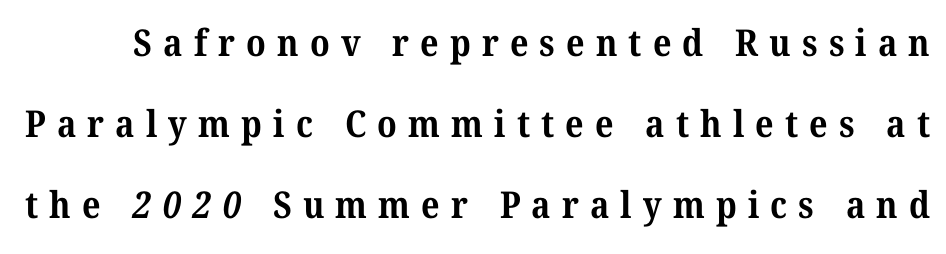
{"serif": "yes", "bold": "yes", "weight": "bold", "width": "normal", "stroke_contrast": "medium", "x_height": "medium", "monospaced": "no", "underline": "no", "line_spacing": "loose", "line_spacing_ratio": 2.19, "letter_spacing": "wide", "letter_spacing_em": 0.3, "glyph_px": 37}
